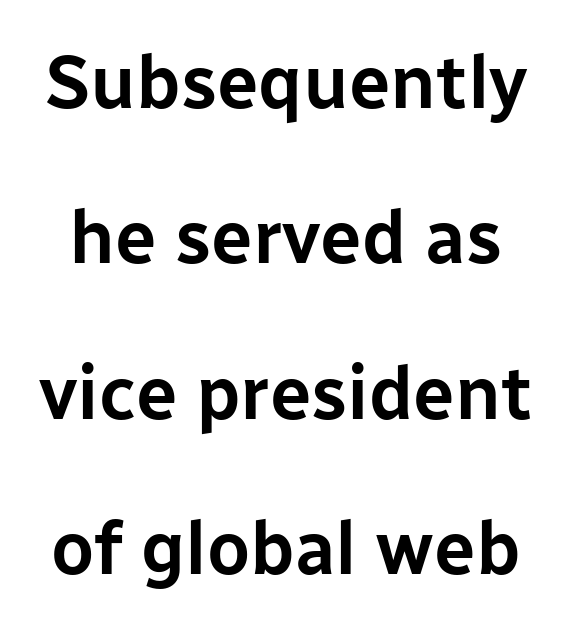
{"serif": "no", "italic": "no", "width": "normal", "stroke_contrast": "low", "x_height": "medium", "monospaced": "no", "underline": "no", "line_spacing": "loose", "line_spacing_ratio": 2.1, "letter_spacing": "normal", "letter_spacing_em": 0.0, "glyph_px": 74}
